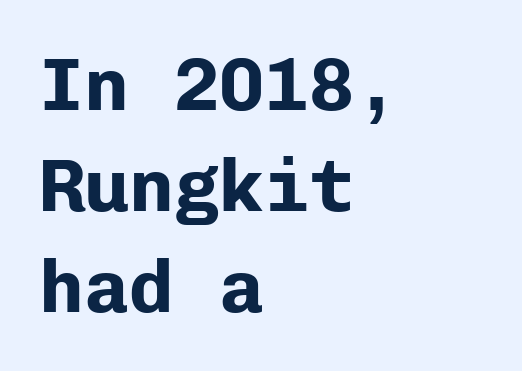
The font family rendered here belongs to the sans-serif group. Baseline-to-baseline distance is the conventional proportion of letter height. Bare-footed words on every line. Notice how thick the strokes are: this is what a full bold looks like.
